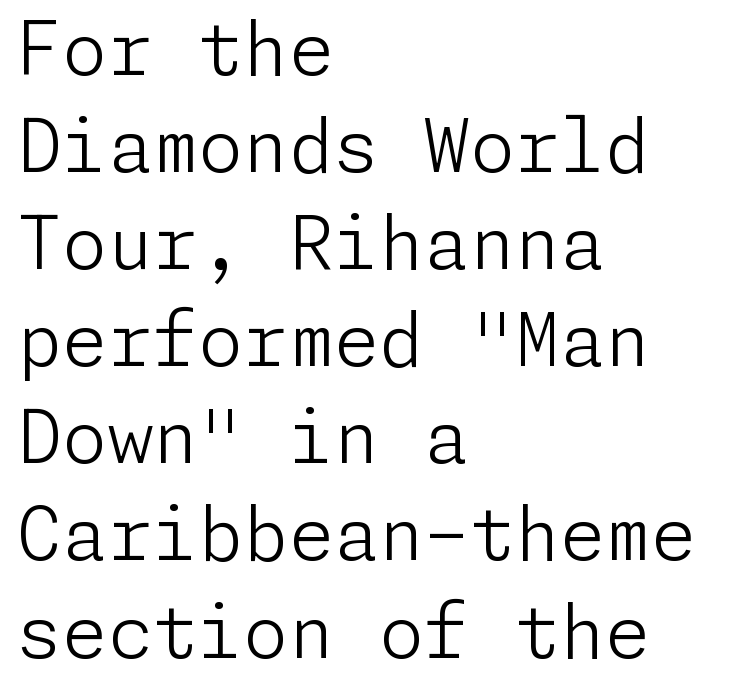
Q: Is the text bold? A: No.
Q: Is the text italic (slanted)? A: No, it is upright.
Q: Is the typeface a serif or a sans-serif typeface? A: Sans-serif.
Q: Is the text underlined? A: No.
Q: How is the paragraph aligned? A: Left-aligned.
Q: Is the spacing between letters normal or unusually wide? A: Normal.
Q: Is the spacing between lines tight, normal or loose? A: Normal.
Q: Width (condensed, normal, or wide)? A: Normal.
Q: Stroke contrast? A: Low.
Q: x-height? A: Medium.
